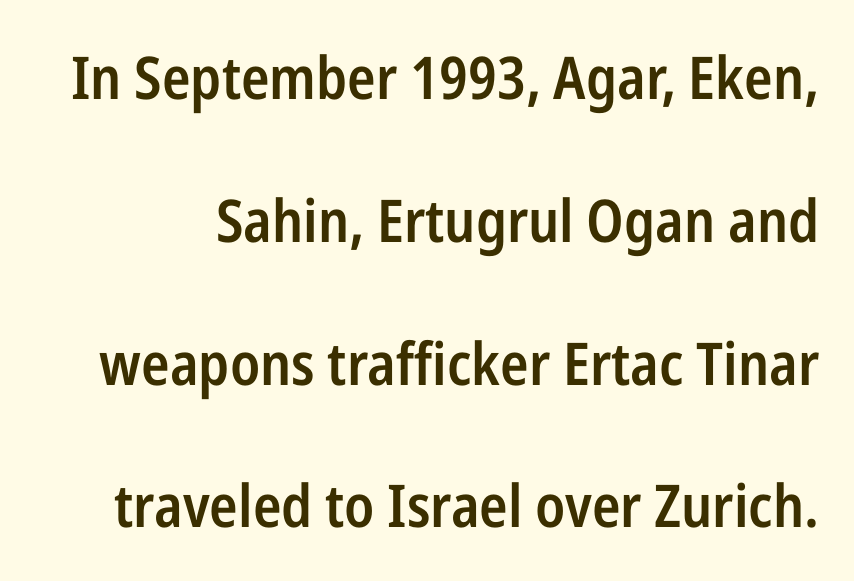
The image shows 59 px semibold, condensed sans-serif type, upright; set loose line spacing (2.42x), normal letter spacing, not underlined; low stroke contrast and a medium x-height.
